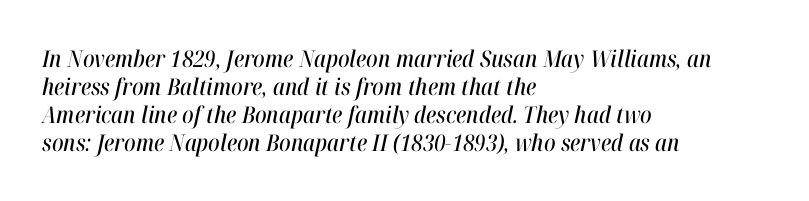
Tracking value appears to be zero — textbook default spacing. Layout note: lines flush left. Type without underlining. Rendered with sloped, italic letterforms.
